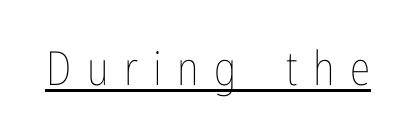
{"italic": "no", "bold": "no", "weight": "thin", "width": "condensed", "stroke_contrast": "low", "x_height": "medium", "monospaced": "no", "underline": "yes", "letter_spacing": "wide", "letter_spacing_em": 0.33, "glyph_px": 47}
